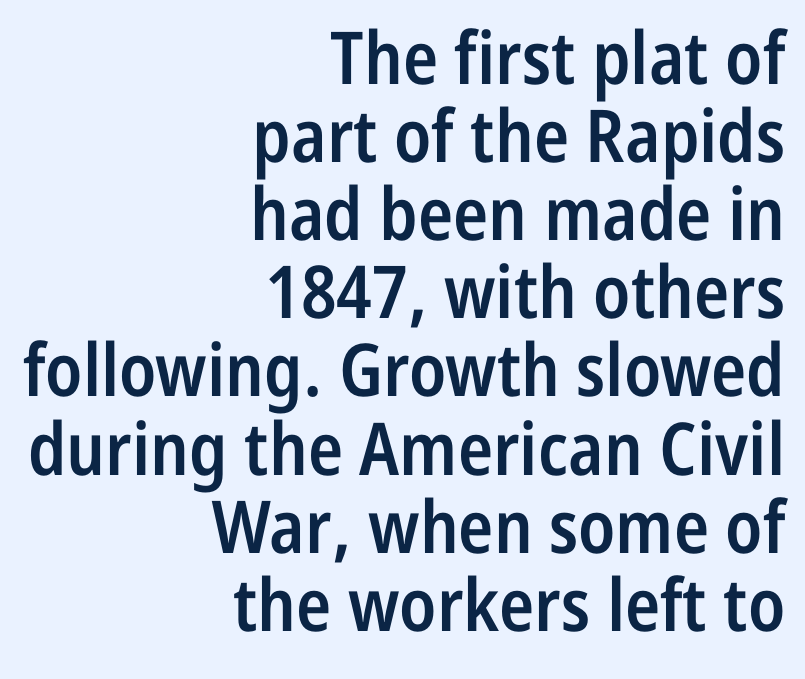
Q: Is the text bold? A: Semi-bold.
Q: Is the text italic (slanted)? A: No, it is upright.
Q: Is the typeface a serif or a sans-serif typeface? A: Sans-serif.
Q: Is the text underlined? A: No.
Q: How is the paragraph aligned? A: Right-aligned.
Q: Is the spacing between letters normal or unusually wide? A: Normal.
Q: Is the spacing between lines tight, normal or loose? A: Tight.
Q: Width (condensed, normal, or wide)? A: Condensed.
Q: Stroke contrast? A: Low.
Q: x-height? A: Medium.
Q: Monospaced? A: No.
